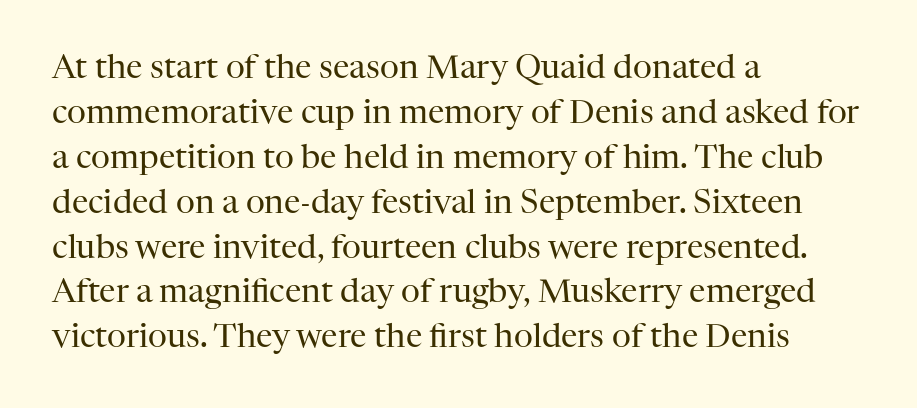
{"serif": "yes", "italic": "no", "bold": "no", "weight": "regular", "width": "normal", "stroke_contrast": "high", "x_height": "medium", "monospaced": "no", "underline": "no", "align": "left", "line_spacing": "normal", "line_spacing_ratio": 1.36, "letter_spacing": "normal", "letter_spacing_em": 0.0, "glyph_px": 33}
